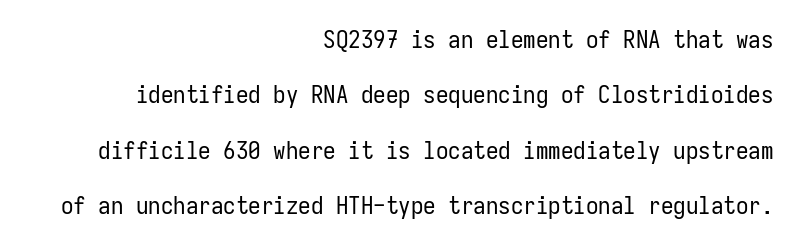
Q: Is the text bold? A: No.
Q: Is the text italic (slanted)? A: No, it is upright.
Q: Is the text underlined? A: No.
Q: How is the paragraph aligned? A: Right-aligned.
Q: Is the spacing between letters normal or unusually wide? A: Normal.
Q: Is the spacing between lines tight, normal or loose? A: Loose.
